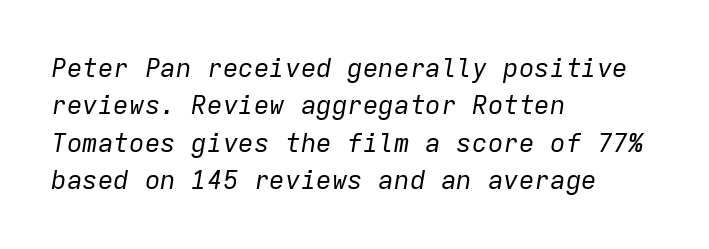
Q: Is the text bold? A: No.
Q: Is the text italic (slanted)? A: Yes, it leans right by about 9 degrees.
Q: Is the text underlined? A: No.
Q: How is the paragraph aligned? A: Left-aligned.
Q: Is the spacing between letters normal or unusually wide? A: Normal.
Q: Is the spacing between lines tight, normal or loose? A: Normal.
